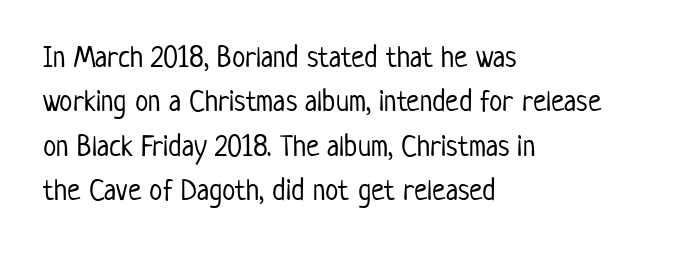
The image shows 30 px light, condensed sans-serif type, upright; set left-aligned, normal line spacing (1.48x), normal letter spacing, not underlined; low stroke contrast and a medium x-height.
